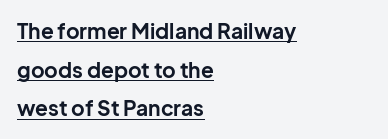
A rule runs beneath these lines of type. Strokes here are thick enough to call this a true bold. Horizontal alignment here is leftward, the default for most running prose. The horizontal fit of the characters is conventional and even. A roman cut, with each character standing at attention.
